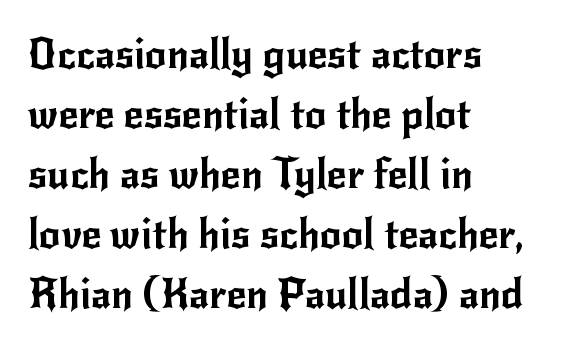
Line spacing here is normal. Quick note: underline off. Nothing sits at the stroke ends, so this counts as sans-serif. Line beginnings align vertically; line endings do not. Note the varied advance widths — an 'i' is clearly narrower than an 'm'. Each word holds together tightly as a unit, with standard inter-letter gaps.
